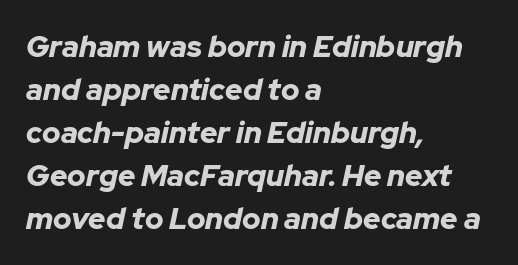
{"italic": "yes", "lean": "right", "slant_degrees": 12, "bold": "yes", "weight": "bold", "width": "normal", "stroke_contrast": "low", "x_height": "medium", "monospaced": "no", "underline": "no", "align": "left", "line_spacing": "normal", "line_spacing_ratio": 1.43, "letter_spacing": "normal", "letter_spacing_em": 0.0, "glyph_px": 30}
